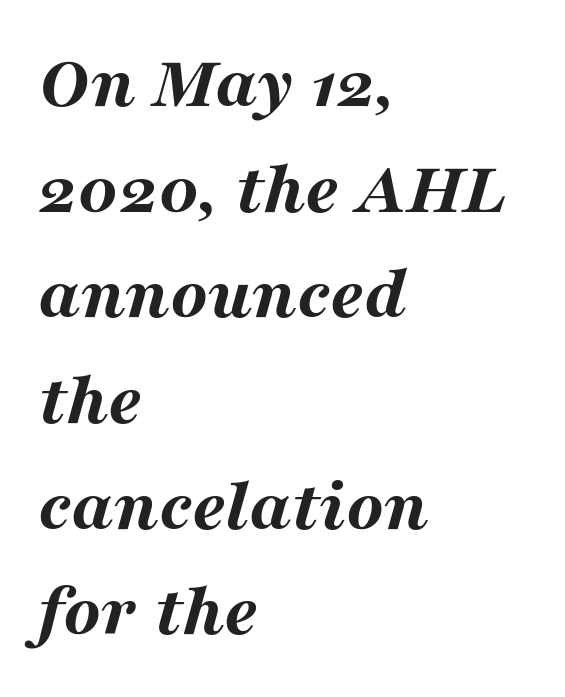
The image shows 76 px bold, wide type, italic (leaning right); set left-aligned, normal line spacing (1.39x), normal letter spacing, not underlined; medium stroke contrast and a medium x-height.
